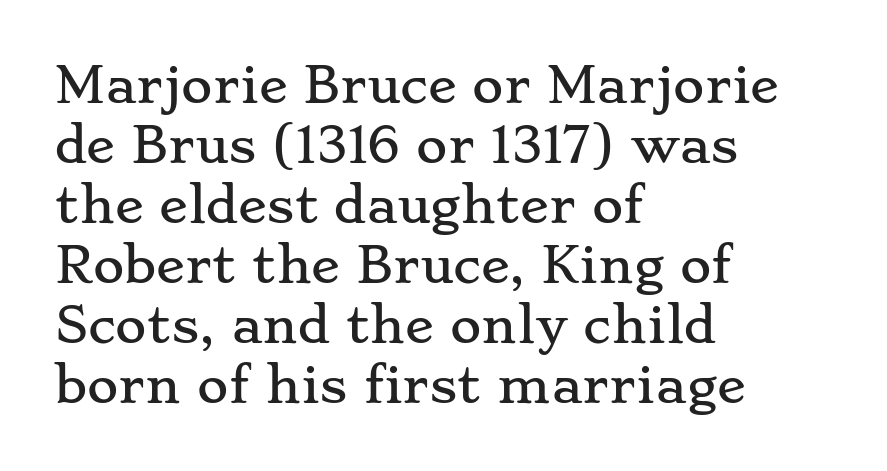
The passage is arranged the way most books set body copy — flush left. Ordinary non-slanted type is in use. Letterform terminals end in serifs throughout the passage. Do the characters align in a grid? No, the font is proportional. The designer left line spacing at the default. Characters follow at the spacing the type designer built in.
